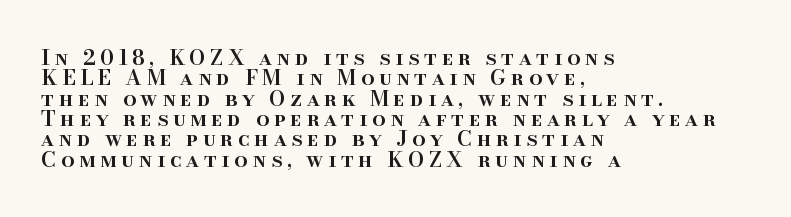
{"italic": "no", "bold": "semi", "underline": "no", "align": "left", "line_spacing": "tight", "line_spacing_ratio": 0.97, "letter_spacing": "wide", "letter_spacing_em": 0.22, "glyph_px": 21}
